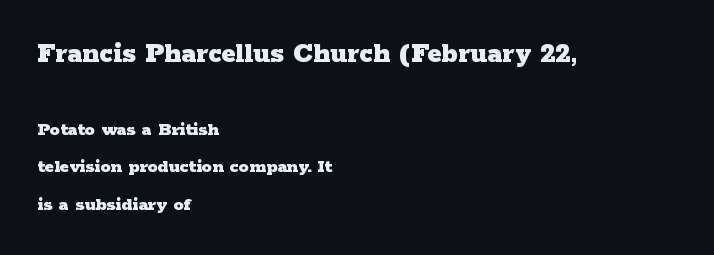
How heavy is the stroke? Heavy — this is a bold. Nope, not italic — everything's standing straight. Looks like regular typesetting: each glyph gets only the width it needs. These two chunks differ in scale, with the top chunk taking the larger measure.
